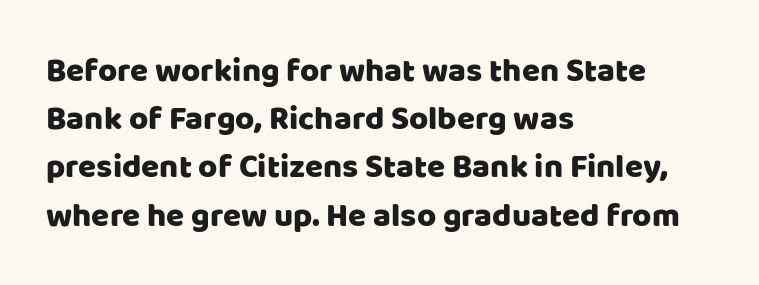
{"serif": "no", "italic": "no", "width": "normal", "stroke_contrast": "low", "x_height": "large", "monospaced": "no", "underline": "no", "align": "left", "line_spacing": "normal", "line_spacing_ratio": 1.46, "letter_spacing": "normal", "letter_spacing_em": 0.0, "glyph_px": 33}
